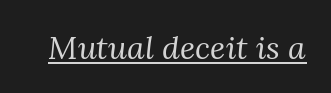
{"serif": "yes", "italic": "yes", "lean": "right", "slant_degrees": 3, "bold": "no", "weight": "regular", "width": "normal", "stroke_contrast": "medium", "x_height": "medium", "monospaced": "no", "underline": "yes", "letter_spacing": "normal", "letter_spacing_em": 0.0, "glyph_px": 32}
